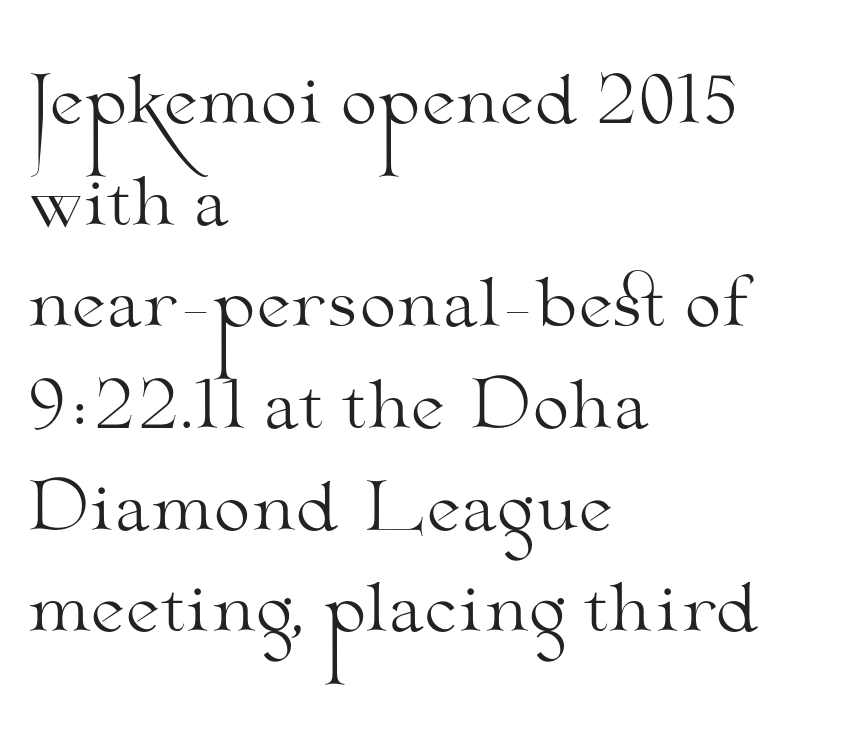
The image shows 66 px light, wide serif type, upright; set left-aligned, normal line spacing (1.54x), normal letter spacing, not underlined; medium stroke contrast and a small x-height.
